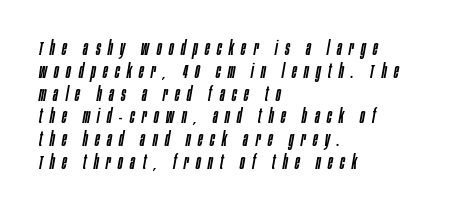
The image shows 20 px text type, italic (leaning right); set left-aligned, tight line spacing (1.14x), unusually wide letter spacing (+0.37 em), not underlined.
